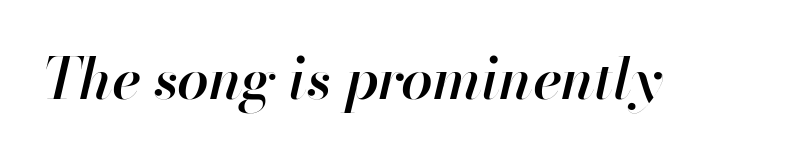
{"italic": "yes", "lean": "right", "slant_degrees": 13, "bold": "semi", "weight": "semibold", "width": "normal", "stroke_contrast": "high", "x_height": "small", "monospaced": "no", "underline": "no", "letter_spacing": "normal", "letter_spacing_em": 0.0, "glyph_px": 57}
